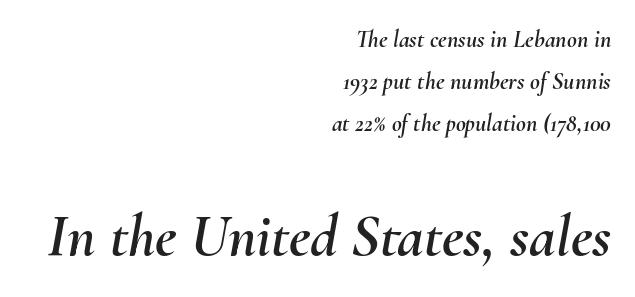
The space directly below the letters is spotless. The rendering anchors every line to the right-hand side. The gaps between neighbouring characters are ordinary and unremarkable. The letters in the lower block stand taller than those in the block above. Slanted lettering throughout. Think of a printed novel: that variable character pitch is what you see here.
